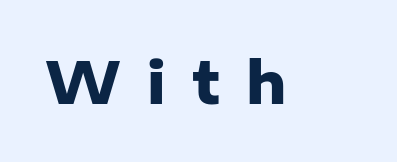
{"serif": "no", "italic": "no", "bold": "yes", "weight": "heavy", "width": "normal", "stroke_contrast": "low", "x_height": "medium", "monospaced": "no", "underline": "no", "letter_spacing": "wide", "letter_spacing_em": 0.46, "glyph_px": 57}
